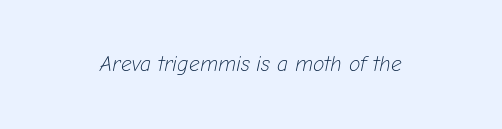
Q: Is the text bold? A: No.
Q: Is the text italic (slanted)? A: Yes, it leans right by about 12 degrees.
Q: Is the text underlined? A: No.
Q: Is the spacing between letters normal or unusually wide? A: Normal.
